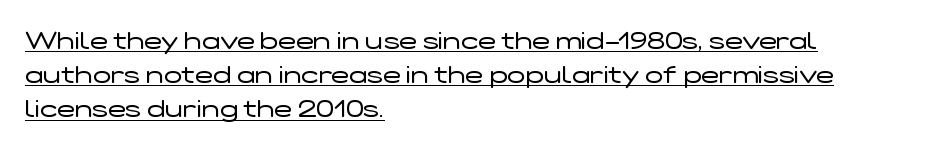
Q: Is the text bold? A: No.
Q: Is the text italic (slanted)? A: No, it is upright.
Q: Is the text underlined? A: Yes.
Q: How is the paragraph aligned? A: Left-aligned.
Q: Is the spacing between letters normal or unusually wide? A: Normal.
Q: Is the spacing between lines tight, normal or loose? A: Normal.
